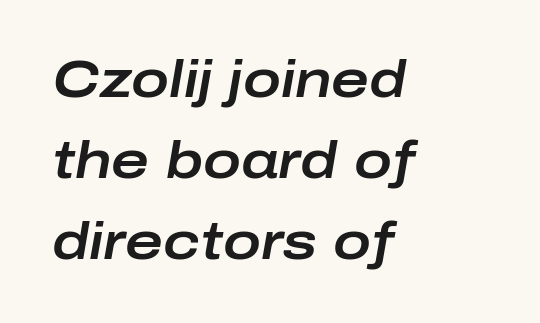
Note the varied advance widths — an 'i' is clearly narrower than an 'm'. Left-aligned paragraph, ragged on the right. No word sits above an underline. Does the leading feel generous? No, just average. Compared with typical body copy, the letter spacing here is the same. Italic? Definitely — the glyphs are oblique.
